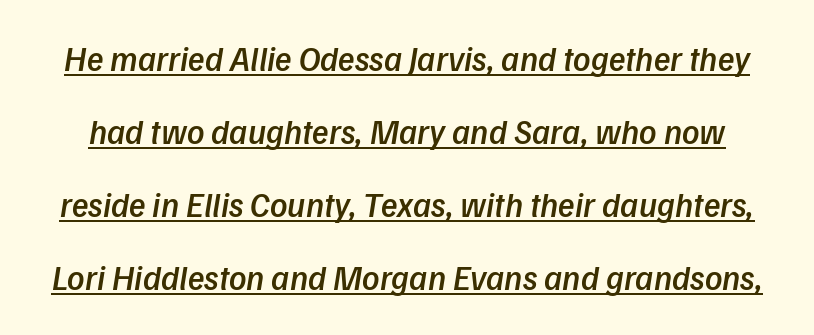
Has an underline been added? It has. Standard letterfit; no display-style spreading of the glyphs. One glance says open: line gaps are wider than usual. The passage shown is typed in a proportional face where columns would drift.
